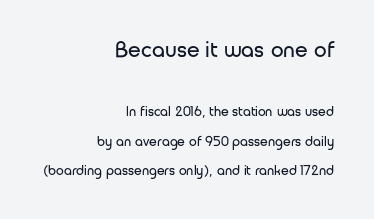
Q: Is the text bold? A: No.
Q: Is the text italic (slanted)? A: No, it is upright.
Q: Is the text underlined? A: No.
Q: How is the paragraph aligned? A: Right-aligned.
Q: Is the spacing between letters normal or unusually wide? A: Normal.
Q: Is the spacing between lines tight, normal or loose? A: Loose.
Q: Which block of text is set in a larger size, the first (top) or the second (bottom)? A: The first (top) one.
